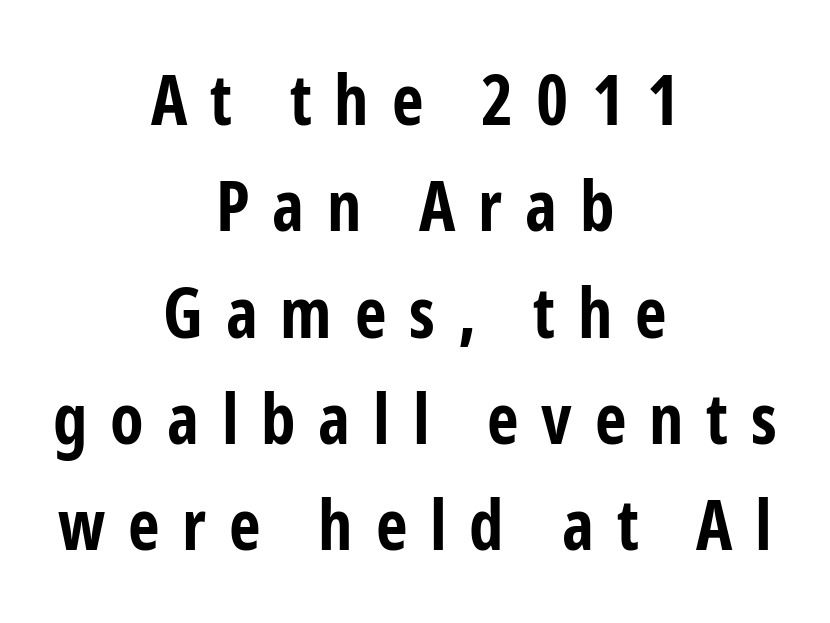
The designer went with a sans here, leaving each stem footless. You could not count columns in this text — the font is proportionally spaced. The font is running at its bold setting. Just letters on the line, the space beneath them empty. These lines sit exactly where default settings would place them. The rendering positions every line midway between the sides.
